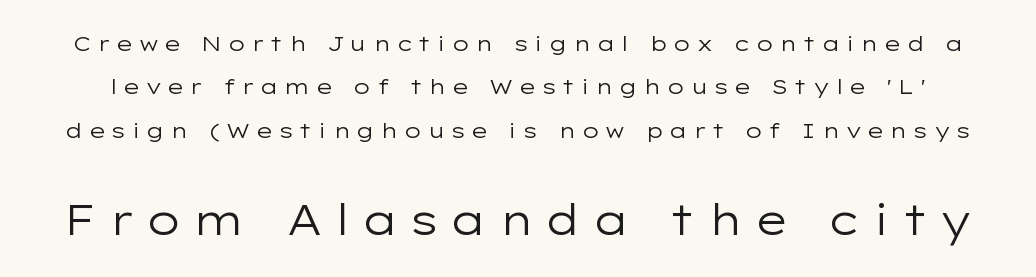
The image shows 42 px regular-weight, wide sans-serif type, upright; set loose line spacing (2.06x), unusually wide letter spacing (+0.26 em), not underlined; the second (bottom) block is 2.0x larger; low stroke contrast and a medium x-height.
